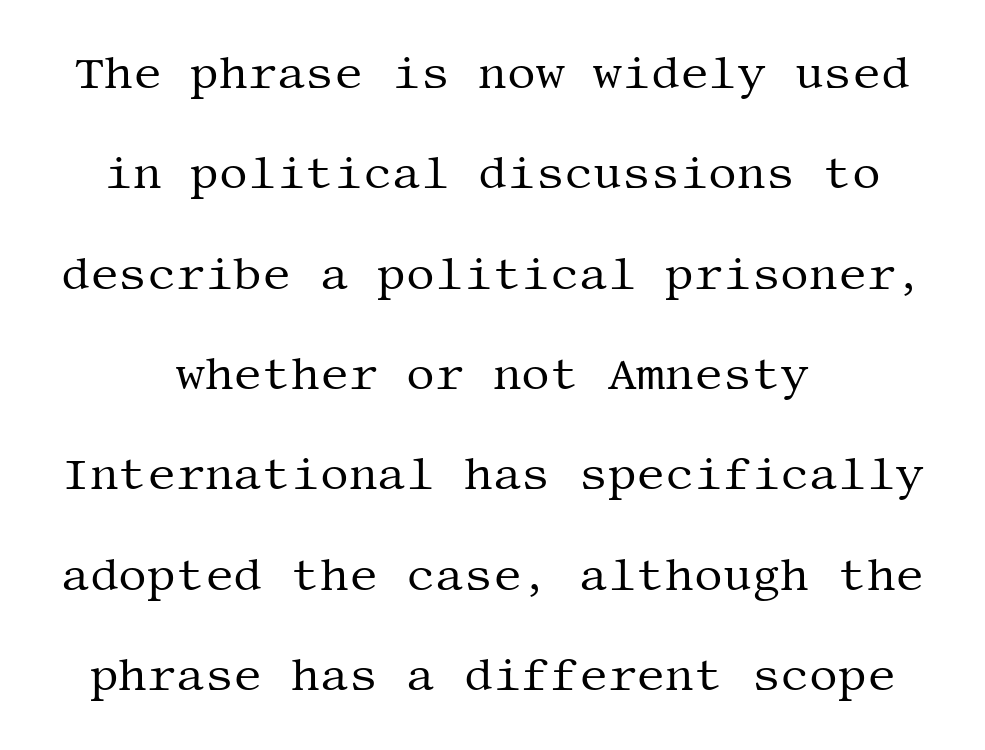
Q: Is the text bold? A: No.
Q: Is the text italic (slanted)? A: No, it is upright.
Q: Is the typeface a serif or a sans-serif typeface? A: Serif.
Q: Is the text underlined? A: No.
Q: How is the paragraph aligned? A: Centered.
Q: Is the spacing between letters normal or unusually wide? A: Normal.
Q: Is the spacing between lines tight, normal or loose? A: Loose.
Q: Width (condensed, normal, or wide)? A: Normal.
Q: Stroke contrast? A: Medium.
Q: x-height? A: Large.
